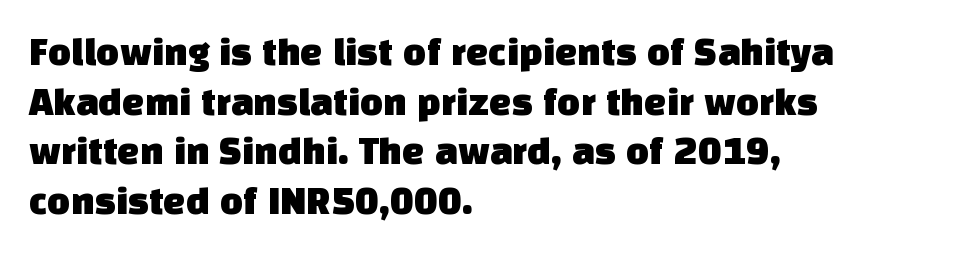
The zone under the glyphs is completely vacant. Observe the ordinary spacing: letters are neighbours, not strangers. A classic flush-left, rag-right setting is used for this passage. Do the characters align in a grid? No, the font is proportional. Unlike a traditional serif, this face leaves its strokes unadorned.
